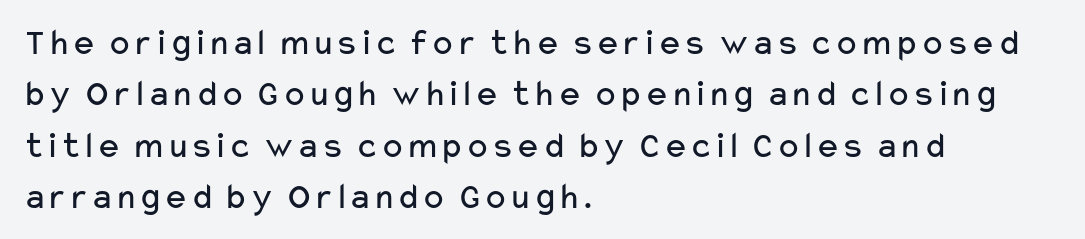
The image shows 38 px regular-weight, wide sans-serif type, upright; set left-aligned, normal line spacing (1.35x), normal letter spacing, not underlined; low stroke contrast and a medium x-height.
